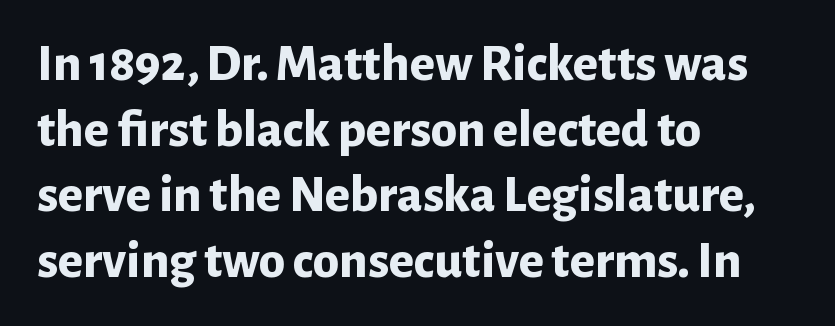
Q: Is the text bold? A: Yes.
Q: Is the text italic (slanted)? A: No, it is upright.
Q: Is the typeface a serif or a sans-serif typeface? A: Sans-serif.
Q: Is the text underlined? A: No.
Q: How is the paragraph aligned? A: Left-aligned.
Q: Is the spacing between letters normal or unusually wide? A: Normal.
Q: Width (condensed, normal, or wide)? A: Normal.
Q: Stroke contrast? A: Low.
Q: x-height? A: Medium.
Q: Monospaced? A: No.
